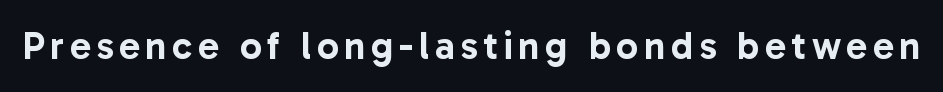
The image shows 39 px sans-serif type, upright; set not underlined; low stroke contrast and a medium x-height.
